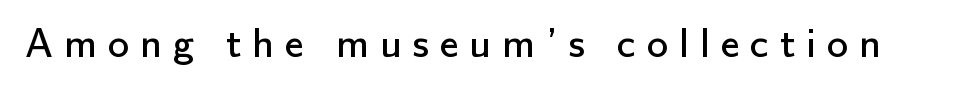
The passage shown is not underscored anywhere. Is this a heavy cut? Hardly; it is regular or lighter. The specimen reads as upright at a glance. Serif or sans? Sans — the stroke terminals are bare.
